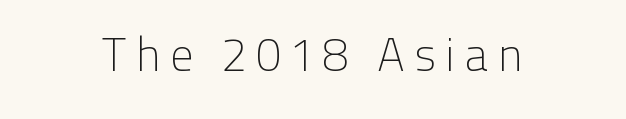
The letters advance in unequal steps, a hallmark of proportional type. Italic: no, the glyphs are upright roman. Vertical stems look standard width or narrower in stroke. The line texture is sparse and dotted thanks to wide tracking. A typesetter would label this face a sans.
